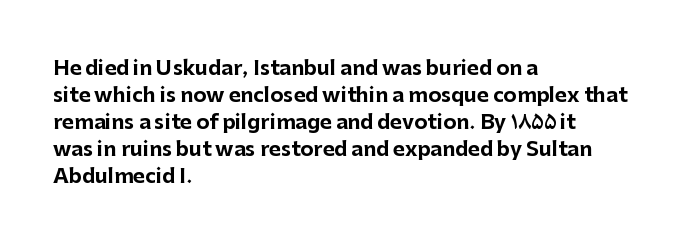
The font's upright variant was chosen for this text. Notice how the passage keeps a crisp vertical edge on the left only. Honestly, the row spacing looks completely unremarkable. Bare-footed words on every line.
